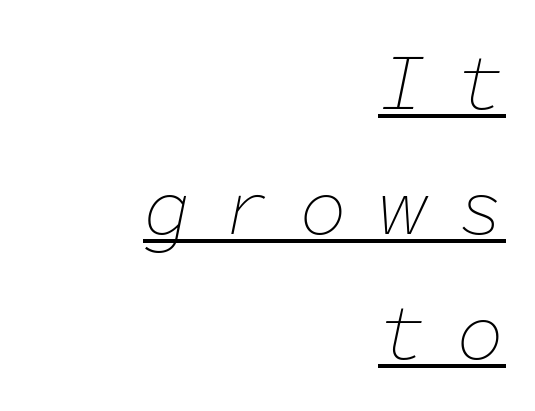
{"italic": "yes", "lean": "right", "slant_degrees": 11, "bold": "no", "weight": "thin", "width": "normal", "stroke_contrast": "low", "x_height": "medium", "monospaced": "yes", "underline": "yes", "align": "right", "line_spacing": "normal", "line_spacing_ratio": 1.56, "letter_spacing": "wide", "letter_spacing_em": 0.38, "glyph_px": 80}
